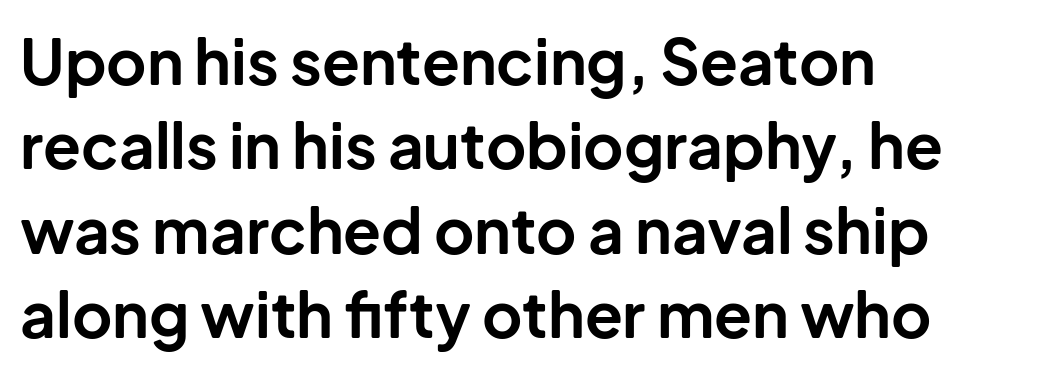
Q: Is the text bold? A: Yes.
Q: Is the text italic (slanted)? A: No, it is upright.
Q: Is the typeface a serif or a sans-serif typeface? A: Sans-serif.
Q: Is the text underlined? A: No.
Q: How is the paragraph aligned? A: Left-aligned.
Q: Is the spacing between letters normal or unusually wide? A: Normal.
Q: Is the spacing between lines tight, normal or loose? A: Normal.
Q: Width (condensed, normal, or wide)? A: Normal.
Q: Stroke contrast? A: Low.
Q: x-height? A: Medium.
Q: Monospaced? A: No.
